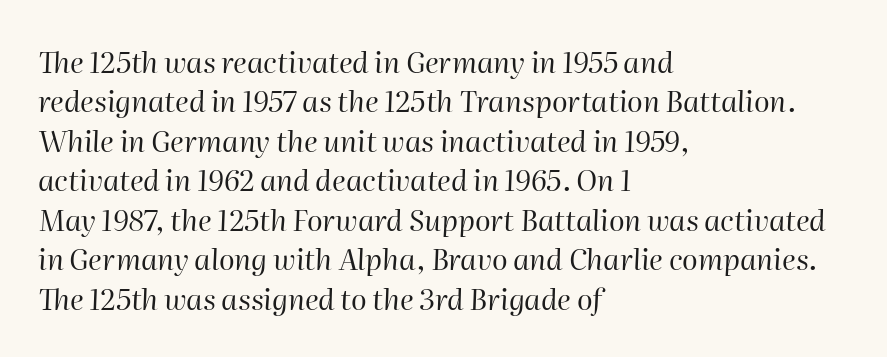
The image shows 29 px regular-weight type, italic (leaning right); set left-aligned, normal line spacing (1.36x), normal letter spacing, not underlined; high stroke contrast and a medium x-height.
